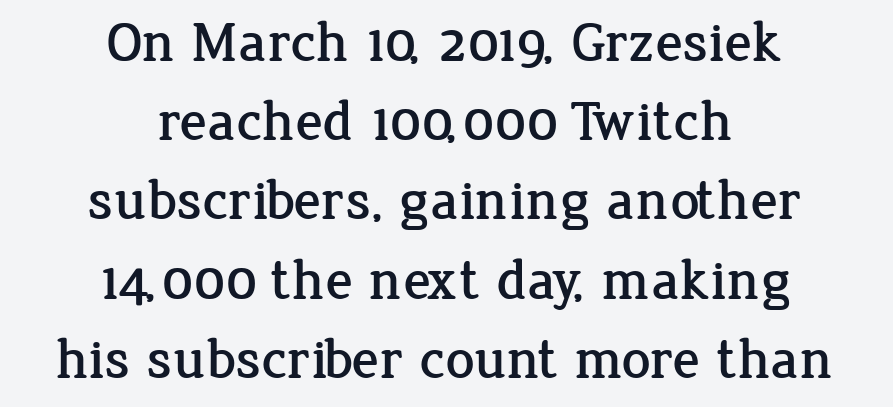
{"serif": "yes", "italic": "no", "width": "normal", "stroke_contrast": "low", "x_height": "medium", "monospaced": "no", "underline": "no", "align": "center", "line_spacing": "normal", "line_spacing_ratio": 1.39, "letter_spacing": "normal", "letter_spacing_em": 0.0, "glyph_px": 57}
